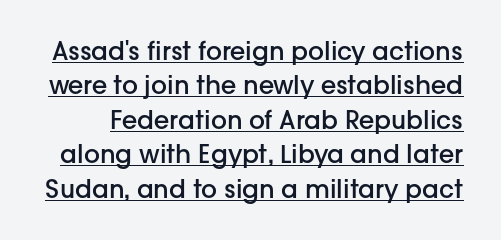
Standard letterfit; no display-style spreading of the glyphs. Does the leading feel generous? No, just average. Every stem runs plumb, perpendicular to the baseline. On the weight axis this lands at semibold, roughly 600. Decoration check: the copy is underlined.
